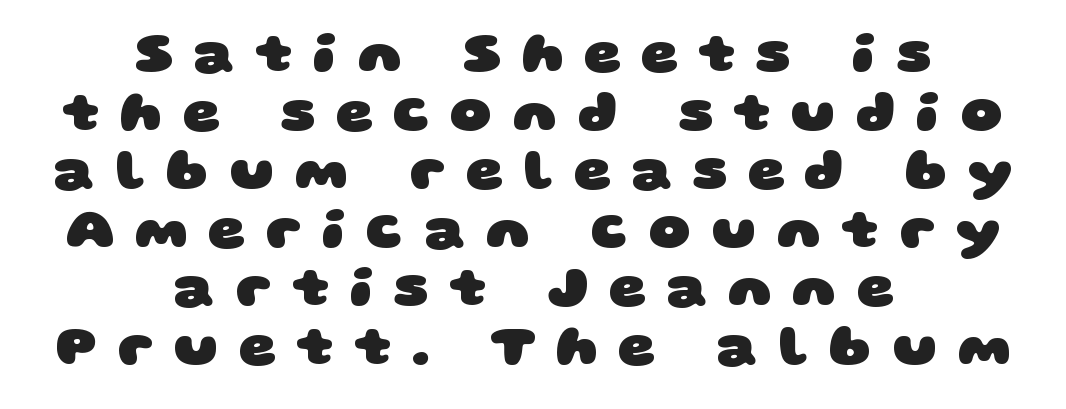
{"serif": "no", "bold": "yes", "weight": "heavy", "width": "wide", "stroke_contrast": "low", "x_height": "large", "monospaced": "no", "underline": "no", "align": "center", "line_spacing": "tight", "line_spacing_ratio": 1.01, "letter_spacing": "wide", "letter_spacing_em": 0.35, "glyph_px": 58}
